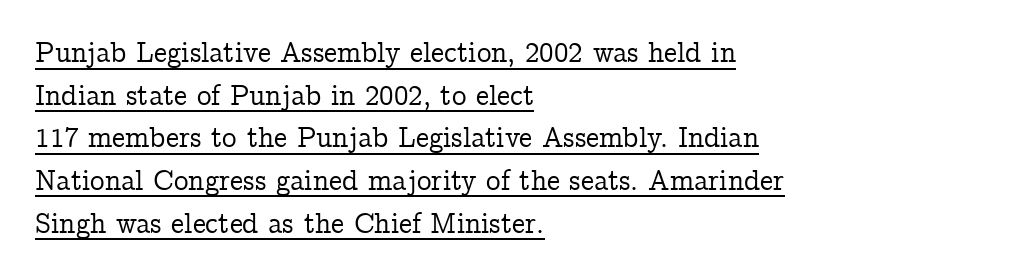
The image shows 29 px serif type, upright; set left-aligned, normal line spacing (1.47x), normal letter spacing, underlined; low stroke contrast and a medium x-height.
